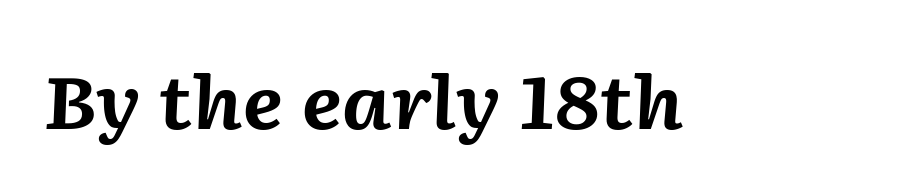
The image shows 73 px bold type, italic (leaning right); set normal letter spacing, not underlined; medium stroke contrast and a medium x-height.
